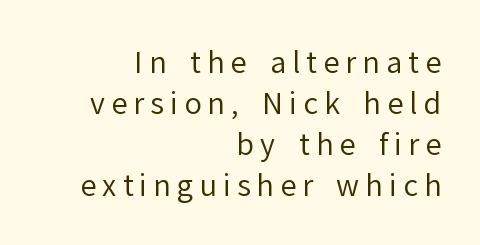
The image shows 29 px regular-weight sans-serif type, upright; set right-aligned, normal line spacing (1.41x), unusually wide letter spacing (+0.21 em), not underlined; low stroke contrast and a medium x-height.
